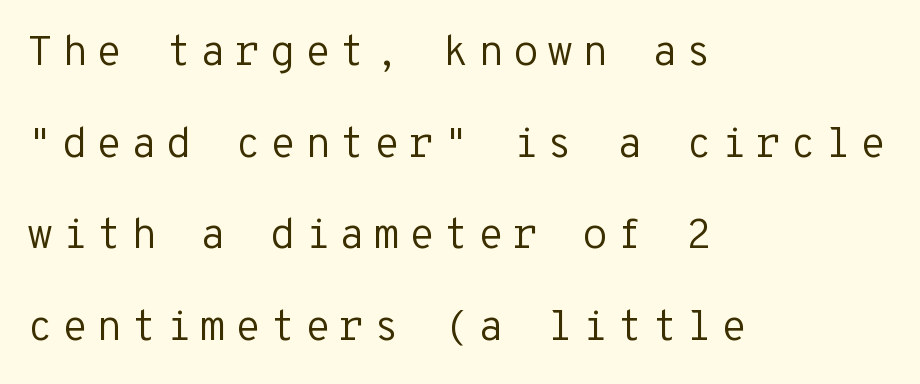
Q: Is the text bold? A: No.
Q: Is the text italic (slanted)? A: No, it is upright.
Q: Is the typeface a serif or a sans-serif typeface? A: Sans-serif.
Q: Is the text underlined? A: No.
Q: How is the paragraph aligned? A: Left-aligned.
Q: Is the spacing between letters normal or unusually wide? A: Unusually wide.
Q: Is the spacing between lines tight, normal or loose? A: Loose.
Q: Width (condensed, normal, or wide)? A: Normal.
Q: Stroke contrast? A: Low.
Q: x-height? A: Medium.
Q: Monospaced? A: Yes.
